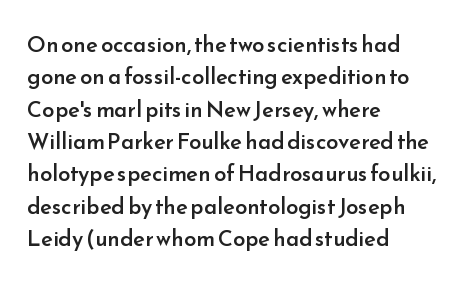
{"italic": "no", "bold": "semi", "underline": "no", "align": "left", "line_spacing": "normal", "line_spacing_ratio": 1.47, "letter_spacing": "normal", "letter_spacing_em": 0.0, "glyph_px": 22}
